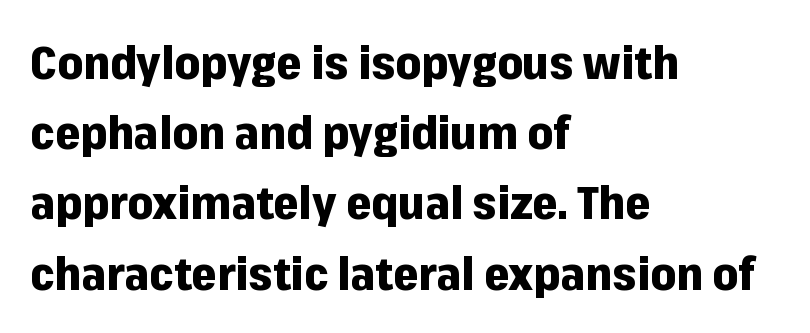
The image shows 45 px heavy sans-serif type, upright; set left-aligned, normal line spacing (1.56x), normal letter spacing, not underlined; low stroke contrast and a medium x-height.
